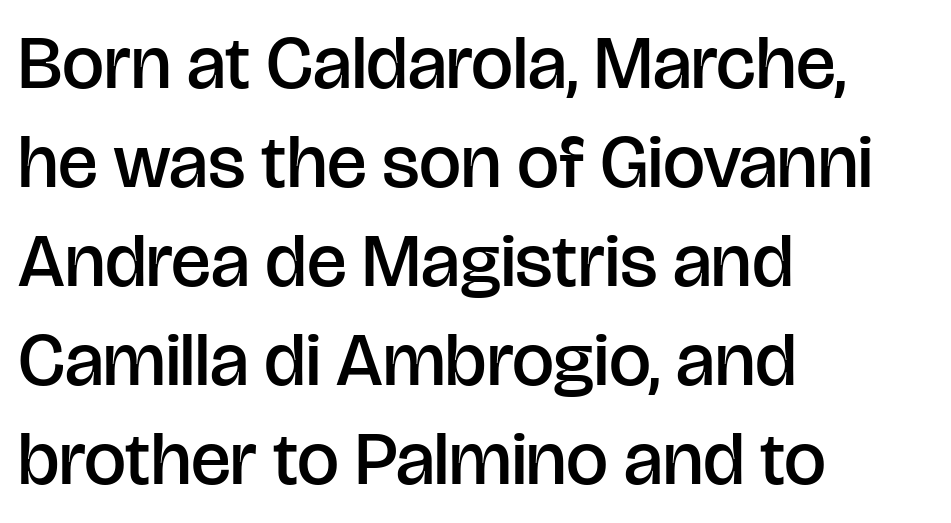
{"serif": "no", "italic": "no", "bold": "semi", "weight": "semibold", "width": "normal", "stroke_contrast": "low", "x_height": "large", "monospaced": "no", "underline": "no", "align": "left", "line_spacing": "normal", "line_spacing_ratio": 1.32, "letter_spacing": "normal", "letter_spacing_em": 0.0, "glyph_px": 75}
